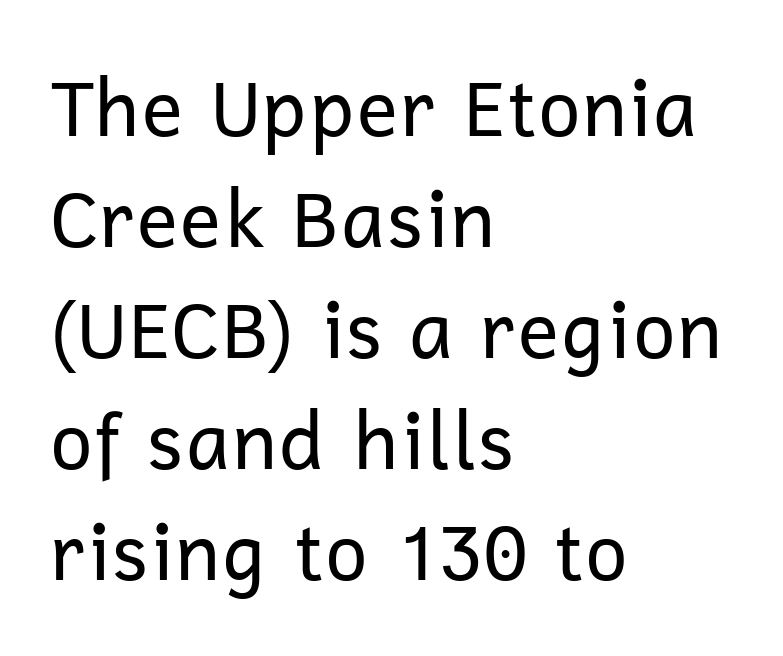
Q: Is the text bold? A: No.
Q: Is the text italic (slanted)? A: No, it is upright.
Q: Is the typeface a serif or a sans-serif typeface? A: Sans-serif.
Q: Is the text underlined? A: No.
Q: How is the paragraph aligned? A: Left-aligned.
Q: Is the spacing between letters normal or unusually wide? A: Normal.
Q: Is the spacing between lines tight, normal or loose? A: Normal.
Q: Width (condensed, normal, or wide)? A: Normal.
Q: Stroke contrast? A: Low.
Q: x-height? A: Medium.
Q: Monospaced? A: No.
